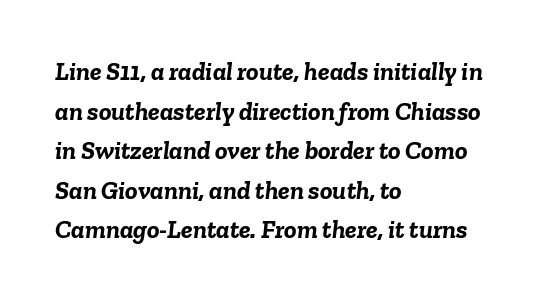
{"italic": "yes", "lean": "right", "slant_degrees": 6, "bold": "yes", "underline": "no", "align": "left", "line_spacing": "normal", "line_spacing_ratio": 1.52, "letter_spacing": "normal", "letter_spacing_em": 0.0, "glyph_px": 26}
